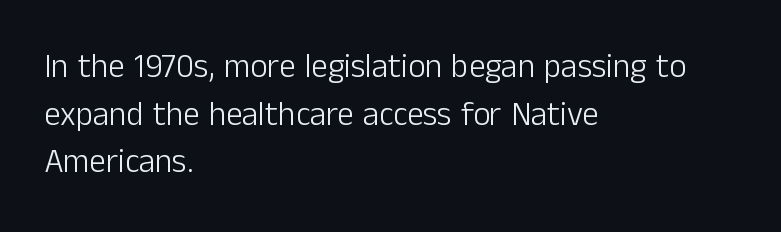
{"serif": "no", "italic": "no", "bold": "no", "weight": "light", "width": "normal", "stroke_contrast": "low", "x_height": "medium", "monospaced": "no", "underline": "no", "align": "left", "line_spacing": "normal", "line_spacing_ratio": 1.44, "letter_spacing": "normal", "letter_spacing_em": 0.0, "glyph_px": 33}
